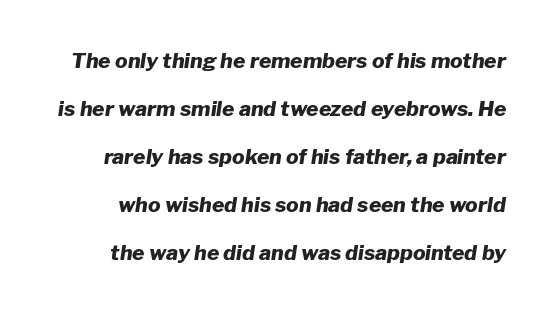
These lines keep a tight, regular rhythm from letter to letter. Notice the wide empty band between every row — that's loose leading. Students, this is bold: see how much ink each stroke carries. You can tell it's italic because the verticals aren't actually vertical.
